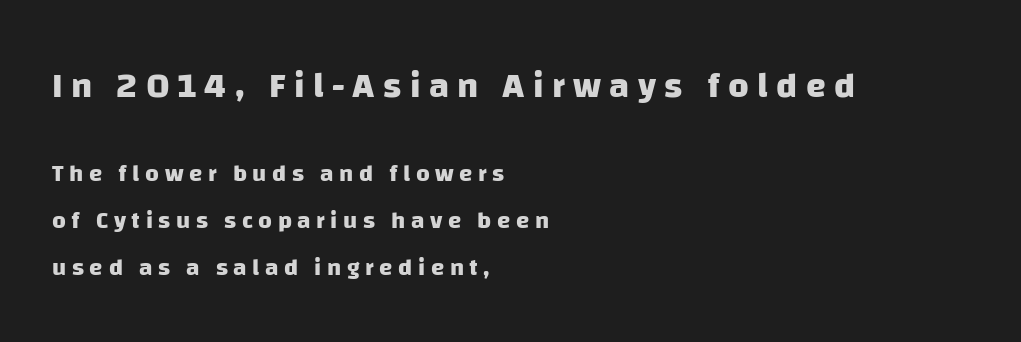
The image shows 36 px heavy sans-serif type; set left-aligned, loose line spacing (1.95x), unusually wide letter spacing (+0.23 em), not underlined; the first (top) block is 1.5x larger; low stroke contrast and a large x-height.
